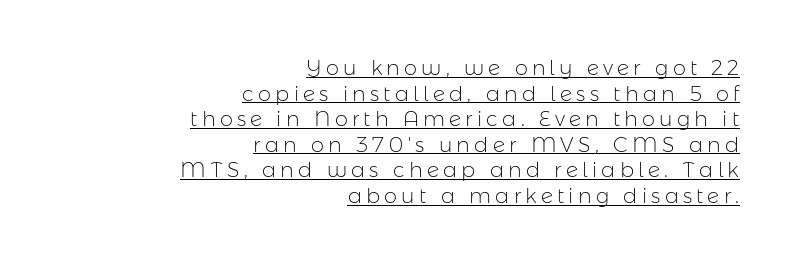
Q: Is the text bold? A: No.
Q: Is the text italic (slanted)? A: No, it is upright.
Q: Is the text underlined? A: Yes.
Q: How is the paragraph aligned? A: Right-aligned.
Q: Is the spacing between letters normal or unusually wide? A: Unusually wide.
